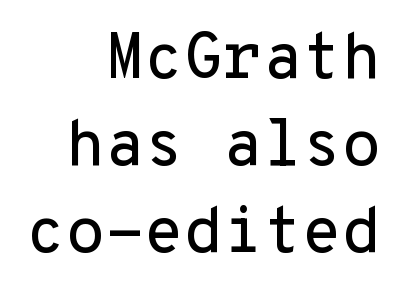
The image shows 64 px sans-serif type, upright, monospaced; set right-aligned, normal line spacing (1.36x), normal letter spacing, not underlined; low stroke contrast and a medium x-height.
